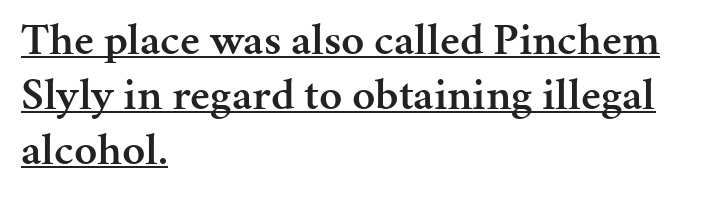
The image shows 45 px semibold serif type, upright; set left-aligned, line spacing 1.22x, normal letter spacing, underlined; medium stroke contrast and a medium x-height.
